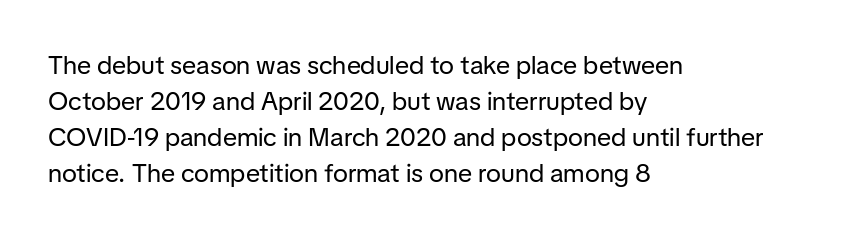
The image shows 26 px text type, upright; set left-aligned, normal line spacing (1.39x), normal letter spacing, not underlined.
